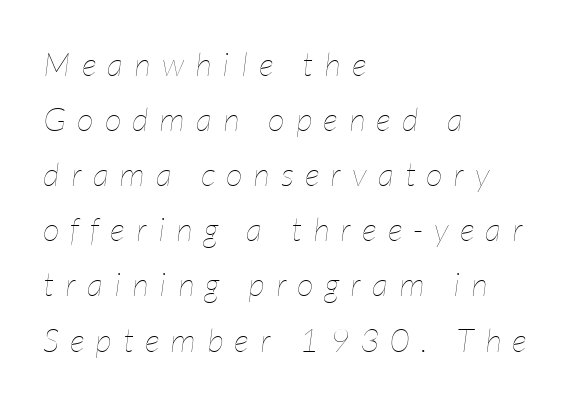
Q: Is the text bold? A: No.
Q: Is the text italic (slanted)? A: Yes, it leans right by about 7 degrees.
Q: Is the text underlined? A: No.
Q: How is the paragraph aligned? A: Left-aligned.
Q: Is the spacing between letters normal or unusually wide? A: Unusually wide.
Q: Is the spacing between lines tight, normal or loose? A: Normal.
Q: Width (condensed, normal, or wide)? A: Condensed.
Q: Stroke contrast? A: Low.
Q: x-height? A: Medium.
Q: Monospaced? A: No.
